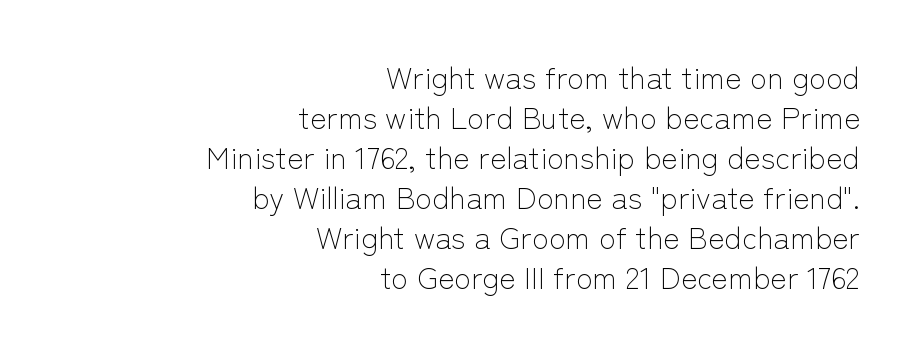
The foot of each line stays bare and open. Notice how descenders clear the ascenders below comfortably — that's standard leading. This sample uses a sans-serif face. Quick note: not italic, upright.
